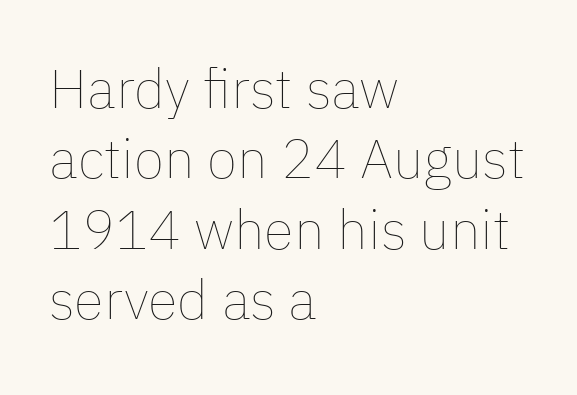
Q: Is the text bold? A: No.
Q: Is the text italic (slanted)? A: No, it is upright.
Q: Is the text underlined? A: No.
Q: How is the paragraph aligned? A: Left-aligned.
Q: Is the spacing between letters normal or unusually wide? A: Normal.
Q: Is the spacing between lines tight, normal or loose? A: Normal.
Q: Width (condensed, normal, or wide)? A: Normal.
Q: Stroke contrast? A: Low.
Q: x-height? A: Medium.
Q: Monospaced? A: No.
